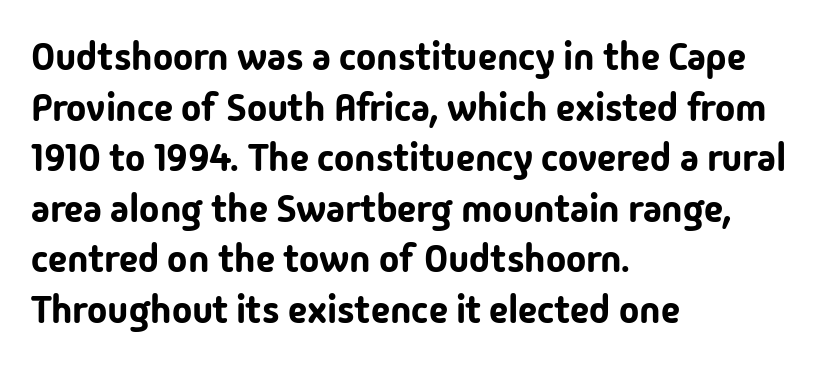
The image shows 38 px sans-serif type, upright; set left-aligned, normal line spacing (1.33x), normal letter spacing, not underlined; low stroke contrast and a medium x-height.
